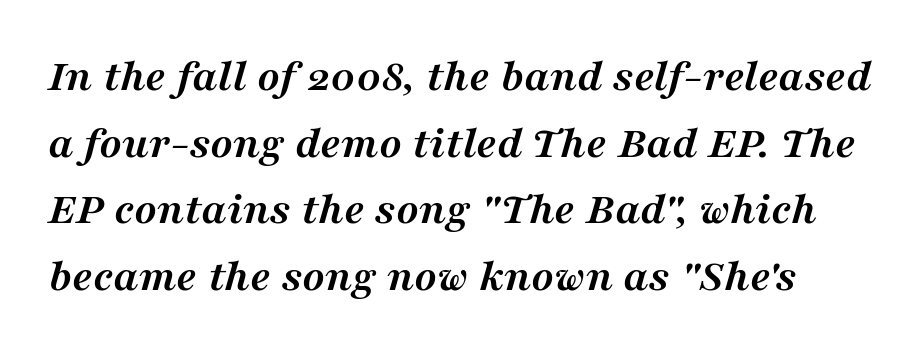
The image shows 47 px semibold serif type, italic (leaning right); set normal line spacing (1.42x), normal letter spacing, not underlined; medium stroke contrast and a medium x-height.
